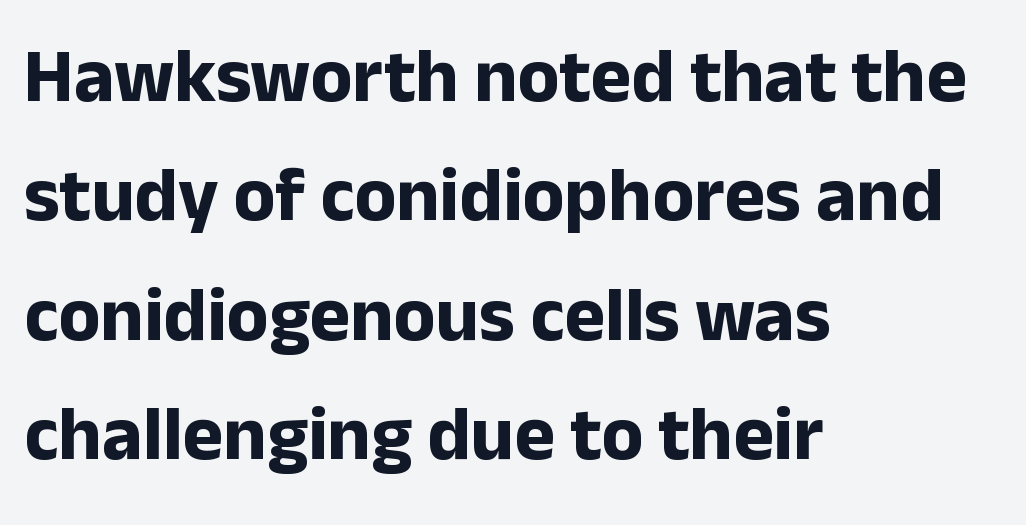
Rows of type keep a routine distance in the vertical direction. The specimen omits any rule beneath the text block's lines. In terms of letterspacing, this is plain default setting. These lines are rendered in a variable-pitch font. This is sans-serif lettering, the kind often seen on screens and signage.
